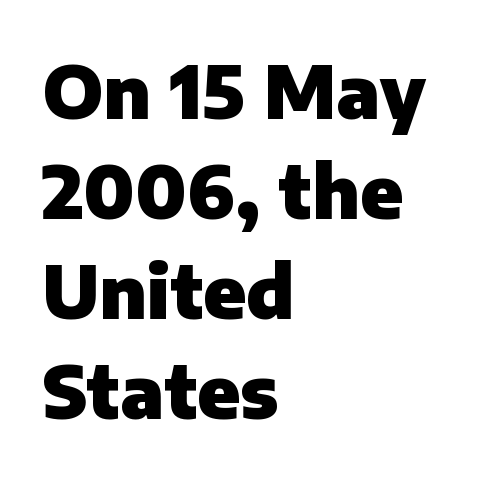
Q: Is the text bold? A: Yes.
Q: Is the text italic (slanted)? A: No, it is upright.
Q: Is the typeface a serif or a sans-serif typeface? A: Sans-serif.
Q: Is the text underlined? A: No.
Q: How is the paragraph aligned? A: Left-aligned.
Q: Is the spacing between letters normal or unusually wide? A: Normal.
Q: Is the spacing between lines tight, normal or loose? A: Normal.
Q: Width (condensed, normal, or wide)? A: Normal.
Q: Stroke contrast? A: Low.
Q: x-height? A: Medium.
Q: Monospaced? A: No.
